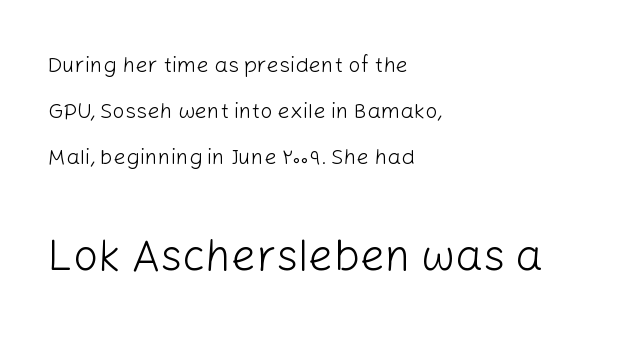
The typography opts for an upright posture over an oblique one. Glyph-to-glyph distance matches everyday printed text. Alignment: flush left. Successive baselines arrive slowly, with a big drop between each. The characters display no serif detailing; their extremities are plain.
